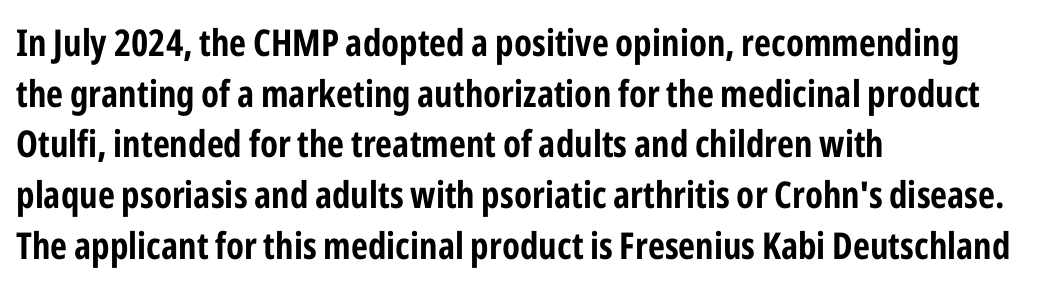
The rendering keeps characters at their native spacing. Beneath every word, the page is bare. Do the characters align in a grid? No, the font is proportional. Caption: bold face, heavy strokes. To sum up the face: it is a sans, with no serifs.
